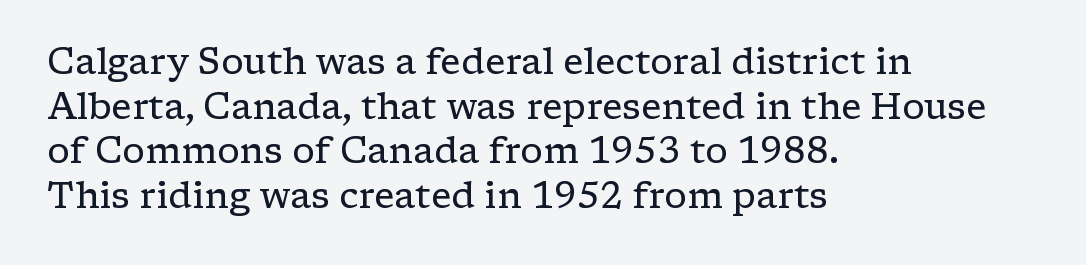
The image shows 36 px regular-weight, wide serif type, upright; set left-aligned, line spacing 1.24x, normal letter spacing, not underlined; low stroke contrast and a medium x-height.
